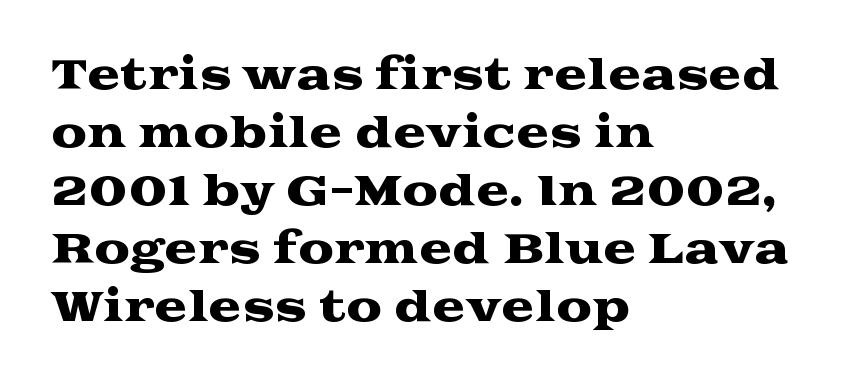
The image shows 40 px wide serif type, upright; set left-aligned, normal line spacing (1.45x), normal letter spacing, not underlined; medium stroke contrast and a medium x-height.
